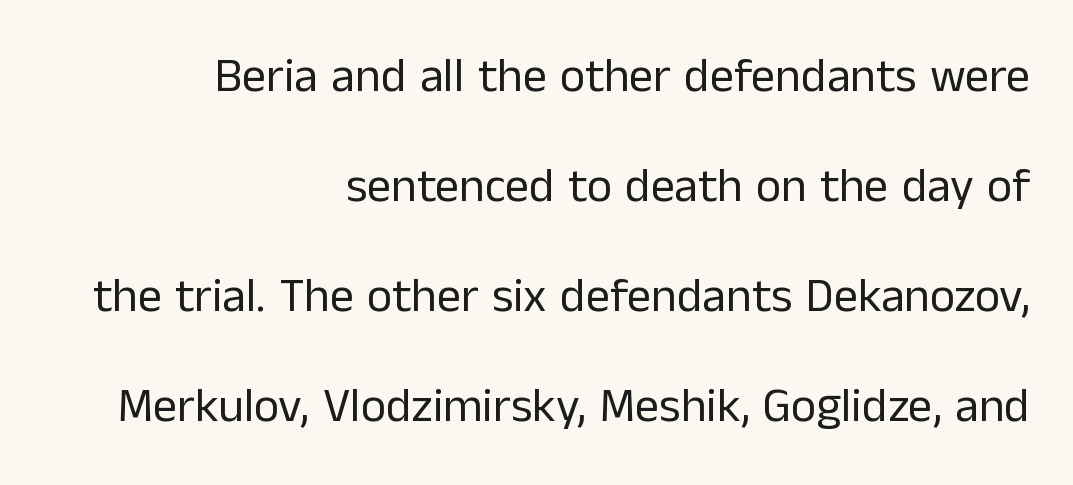
The image shows 48 px regular-weight sans-serif type, upright; set right-aligned, loose line spacing (2.29x), normal letter spacing, not underlined; low stroke contrast and a medium x-height.
